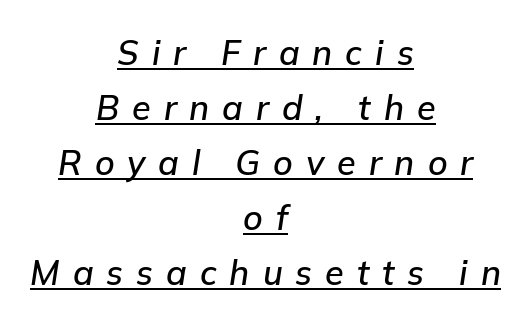
The image shows 34 px text type, italic (leaning right); set centered, normal line spacing (1.62x), unusually wide letter spacing (+0.38 em), underlined; low stroke contrast and a medium x-height.
